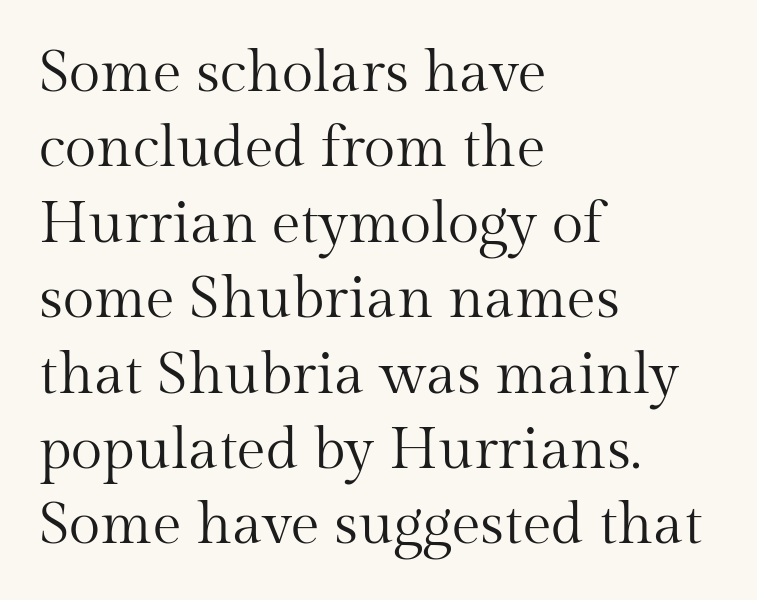
{"serif": "yes", "italic": "no", "bold": "no", "weight": "regular", "width": "normal", "stroke_contrast": "medium", "x_height": "medium", "monospaced": "no", "underline": "no", "align": "left", "line_spacing": "normal", "line_spacing_ratio": 1.3, "letter_spacing": "normal", "letter_spacing_em": 0.0, "glyph_px": 58}
